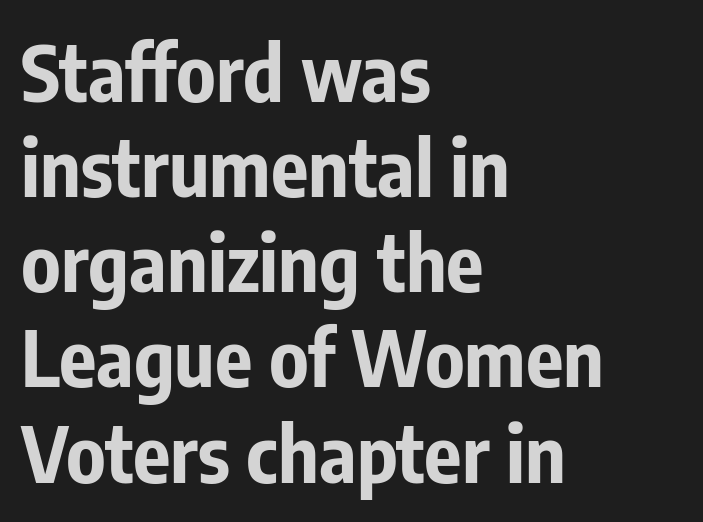
Q: Is the text bold? A: Yes.
Q: Is the text italic (slanted)? A: No, it is upright.
Q: Is the typeface a serif or a sans-serif typeface? A: Sans-serif.
Q: Is the text underlined? A: No.
Q: How is the paragraph aligned? A: Left-aligned.
Q: Is the spacing between letters normal or unusually wide? A: Normal.
Q: Width (condensed, normal, or wide)? A: Condensed.
Q: Stroke contrast? A: Low.
Q: x-height? A: Medium.
Q: Monospaced? A: No.
